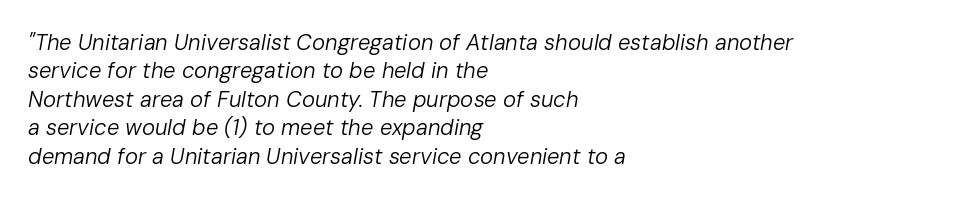
The image shows 22 px text type, italic (leaning right); set left-aligned, normal line spacing (1.29x), normal letter spacing, not underlined.
